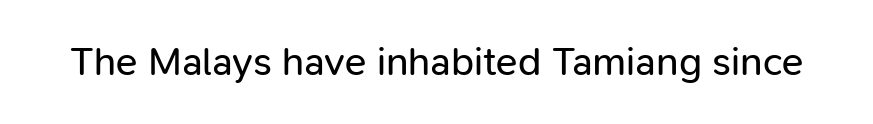
No italicization has been applied; the sample stays upright. The space directly below the letters is spotless. There is no visible air inserted between adjacent glyphs. Is this a heavy cut? Hardly; it is regular or lighter.
